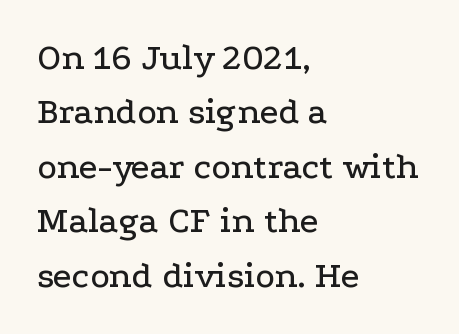
A roman cut, with each character standing at attention. Each letter's strokes conclude with small projecting serifs. Leading matches the norm, producing a regular column. Spacing verdict: proportional, widths tailored to each character. Has an underline been added? It has not. Between one letter and the next there's only the usual sliver of space.
